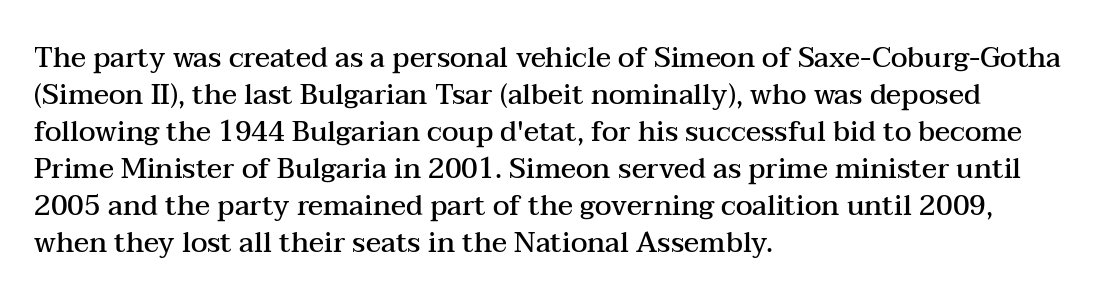
Q: Is the text bold? A: Semi-bold.
Q: Is the text italic (slanted)? A: No, it is upright.
Q: Is the typeface a serif or a sans-serif typeface? A: Serif.
Q: Is the text underlined? A: No.
Q: How is the paragraph aligned? A: Left-aligned.
Q: Is the spacing between letters normal or unusually wide? A: Normal.
Q: Is the spacing between lines tight, normal or loose? A: Normal.
Q: Width (condensed, normal, or wide)? A: Wide.
Q: Stroke contrast? A: Medium.
Q: x-height? A: Medium.
Q: Monospaced? A: No.
